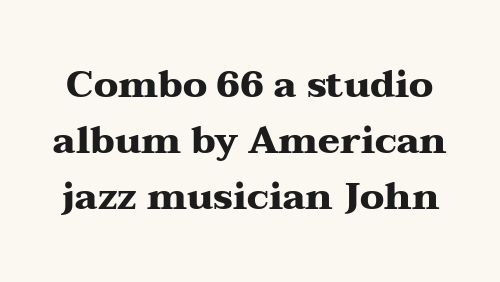
{"serif": "yes", "italic": "no", "bold": "yes", "weight": "heavy", "width": "wide", "stroke_contrast": "medium", "x_height": "medium", "monospaced": "no", "underline": "no", "line_spacing": "normal", "line_spacing_ratio": 1.51, "letter_spacing": "normal", "letter_spacing_em": 0.0, "glyph_px": 37}
